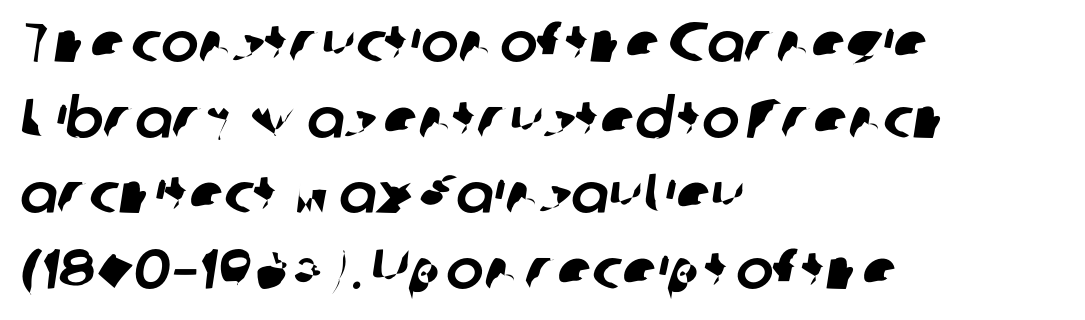
Q: Is the typeface a serif or a sans-serif typeface? A: Sans-serif.
Q: Is the text underlined? A: No.
Q: How is the paragraph aligned? A: Left-aligned.
Q: Is the spacing between letters normal or unusually wide? A: Normal.
Q: Is the spacing between lines tight, normal or loose? A: Normal.
Q: Width (condensed, normal, or wide)? A: Normal.
Q: Stroke contrast? A: Low.
Q: x-height? A: Medium.
Q: Monospaced? A: No.
